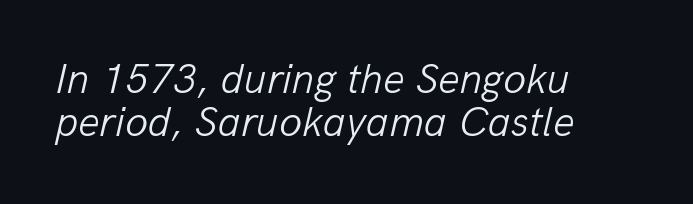
The image shows 42 px light type, italic (leaning right); set left-aligned, tight line spacing (1.02x), normal letter spacing, not underlined; low stroke contrast and a medium x-height.
